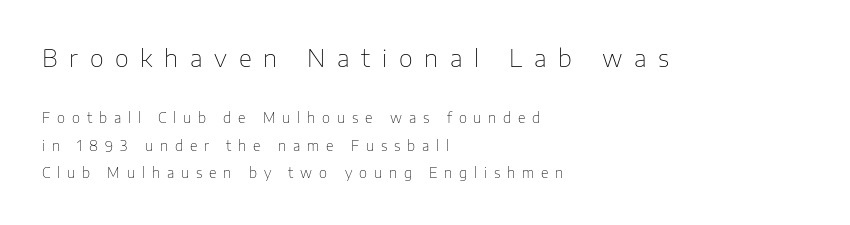
Q: Is the text bold? A: No.
Q: Is the text italic (slanted)? A: No, it is upright.
Q: Is the text underlined? A: No.
Q: How is the paragraph aligned? A: Left-aligned.
Q: Is the spacing between letters normal or unusually wide? A: Unusually wide.
Q: Is the spacing between lines tight, normal or loose? A: Loose.
Q: Which block of text is set in a larger size, the first (top) or the second (bottom)? A: The first (top) one.
